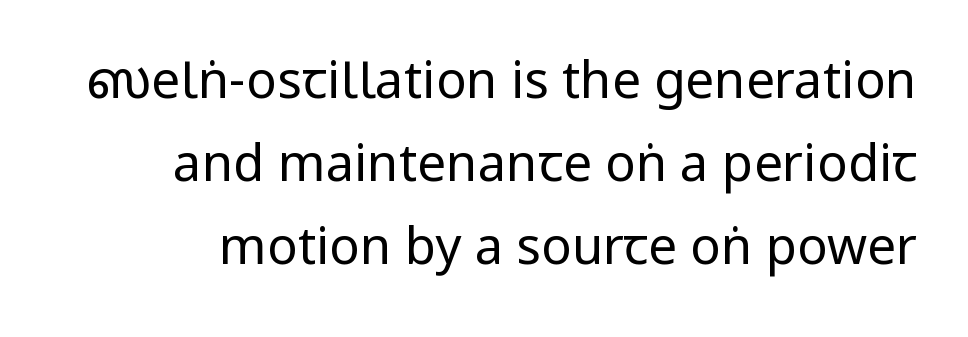
The glyphs in this specimen are sans serif. The passage shown is not underscored anywhere. In terms of leading, this rendering sits right in the middle. The typography opts for an upright posture over an oblique one. The horizontal fit of the characters is conventional and even. Stroke thickness stays within the range of a standard reading face or lighter.
